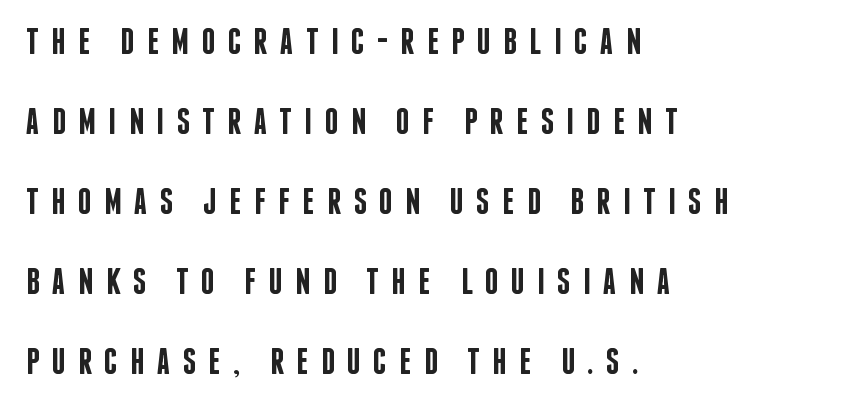
The strip under each line holds only bare page. The lines are spread far apart with generous leading. Tracking value appears strongly positive — letters spread wide. Layout note: lines flush left. The letters advance in unequal steps, a hallmark of proportional type.
